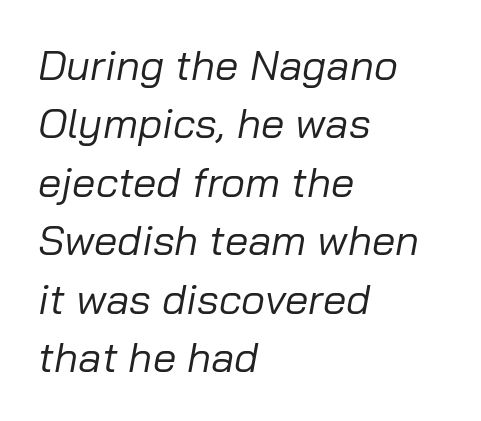
The space between consecutive lines is moderate. Tall strokes in this sample are angled rather than plumb. Is this a fixed-width face? No — the glyphs have proportional, varying widths. One-word summary of the alignment: left.
